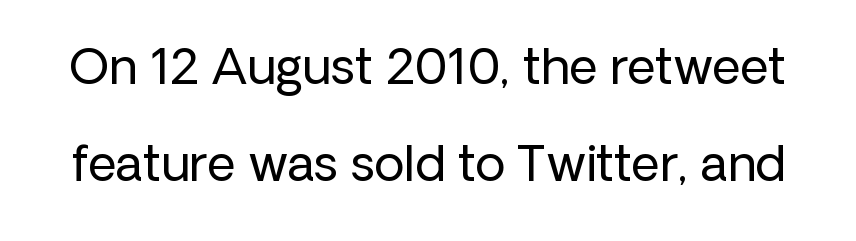
The image shows 49 px regular-weight sans-serif type, upright; set loose line spacing (1.97x), normal letter spacing, not underlined; low stroke contrast and a medium x-height.
